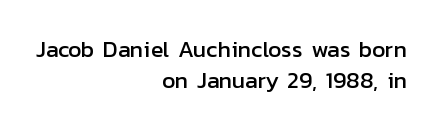
Q: Is the text italic (slanted)? A: No, it is upright.
Q: Is the text underlined? A: No.
Q: How is the paragraph aligned? A: Right-aligned.
Q: Is the spacing between letters normal or unusually wide? A: Normal.
Q: Is the spacing between lines tight, normal or loose? A: Normal.
